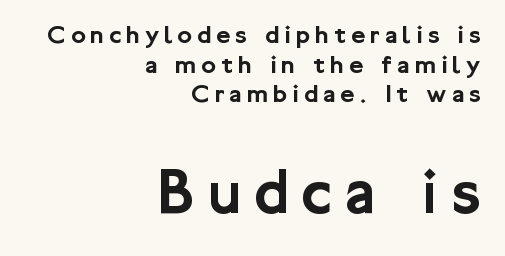
Q: Is the text italic (slanted)? A: No, it is upright.
Q: Is the typeface a serif or a sans-serif typeface? A: Sans-serif.
Q: Is the text underlined? A: No.
Q: How is the paragraph aligned? A: Right-aligned.
Q: Is the spacing between lines tight, normal or loose? A: Tight.
Q: Which block of text is set in a larger size, the first (top) or the second (bottom)? A: The second (bottom) one.
Q: Width (condensed, normal, or wide)? A: Normal.
Q: Stroke contrast? A: Low.
Q: x-height? A: Medium.
Q: Monospaced? A: No.
